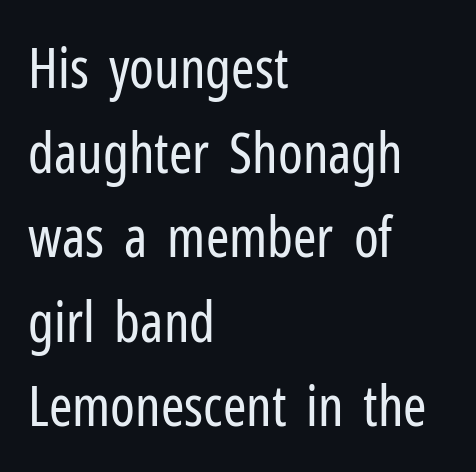
Q: Is the text bold? A: No.
Q: Is the text italic (slanted)? A: No, it is upright.
Q: Is the typeface a serif or a sans-serif typeface? A: Sans-serif.
Q: Is the text underlined? A: No.
Q: How is the paragraph aligned? A: Left-aligned.
Q: Is the spacing between letters normal or unusually wide? A: Normal.
Q: Is the spacing between lines tight, normal or loose? A: Normal.
Q: Width (condensed, normal, or wide)? A: Condensed.
Q: Stroke contrast? A: Low.
Q: x-height? A: Medium.
Q: Monospaced? A: No.
